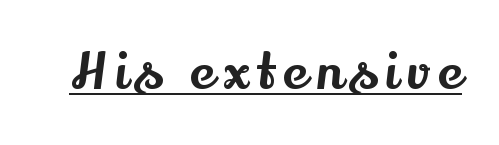
Like a heading marked for emphasis, these lines bear an underscore. Little horizontal feet cap the strokes, marking this as serif type. Character widths vary here, with narrow letters taking less room than wide ones.
